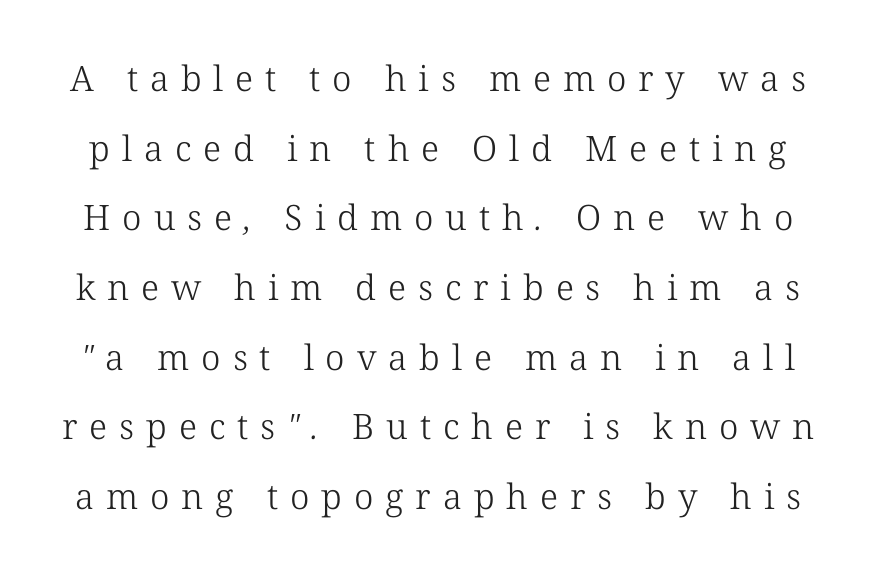
Q: Is the text bold? A: No.
Q: Is the typeface a serif or a sans-serif typeface? A: Serif.
Q: Is the text underlined? A: No.
Q: Is the spacing between letters normal or unusually wide? A: Unusually wide.
Q: Is the spacing between lines tight, normal or loose? A: Loose.
Q: Width (condensed, normal, or wide)? A: Normal.
Q: Stroke contrast? A: Low.
Q: x-height? A: Medium.
Q: Monospaced? A: No.
